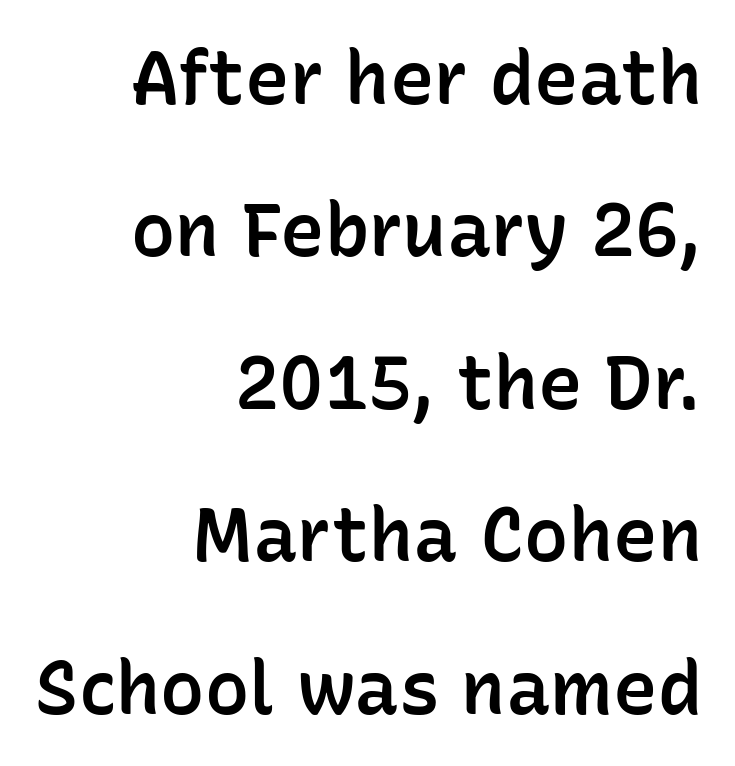
The setting favours the right margin, as signatures and pull-quotes sometimes do. Rendered with straight, roman letterforms. Do the characters align in a grid? No, the font is proportional. Type style note: lacks serifs.
